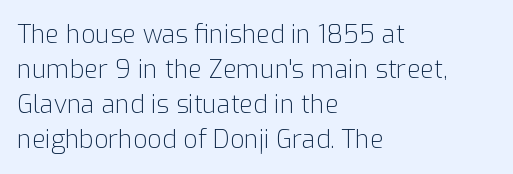
Q: Is the text bold? A: No.
Q: Is the text italic (slanted)? A: No, it is upright.
Q: Is the text underlined? A: No.
Q: How is the paragraph aligned? A: Left-aligned.
Q: Is the spacing between letters normal or unusually wide? A: Normal.
Q: Is the spacing between lines tight, normal or loose? A: Normal.
